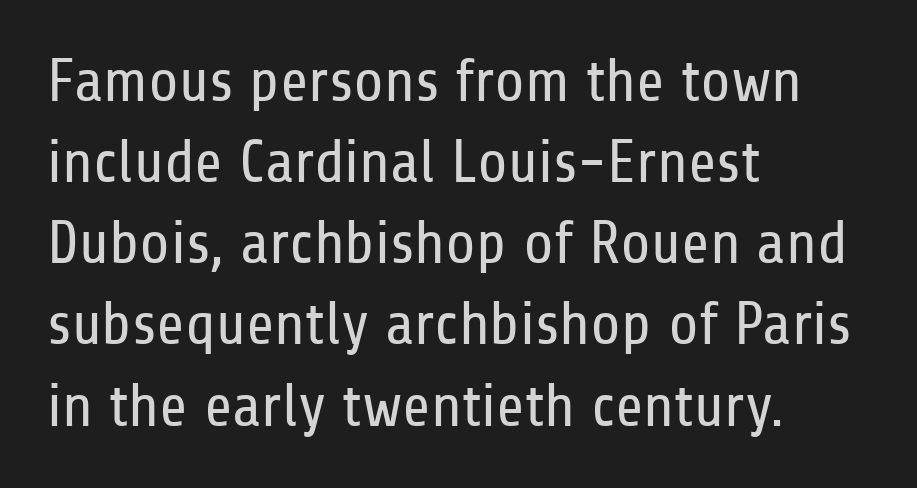
The image shows 61 px regular-weight, condensed sans-serif type, upright; set left-aligned, normal line spacing (1.33x), normal letter spacing, not underlined; low stroke contrast and a medium x-height.
